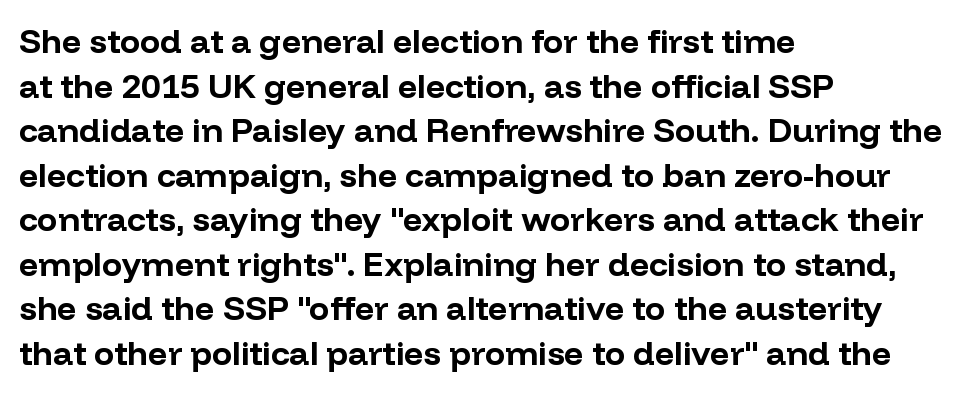
The image shows 34 px bold sans-serif type, upright; set left-aligned, normal line spacing (1.31x), normal letter spacing, not underlined; low stroke contrast and a medium x-height.
